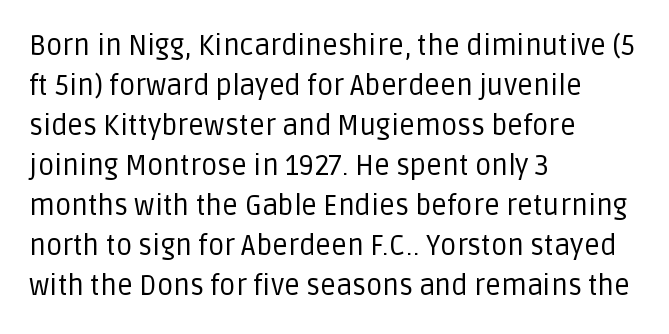
The image shows 28 px regular-weight sans-serif type, upright; set left-aligned, normal line spacing (1.43x), normal letter spacing, not underlined; low stroke contrast and a large x-height.
